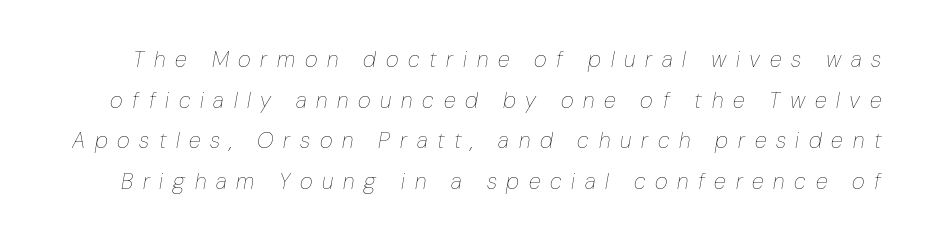
{"italic": "yes", "lean": "right", "slant_degrees": 10, "bold": "no", "underline": "no", "line_spacing_ratio": 1.85, "letter_spacing": "wide", "letter_spacing_em": 0.44, "glyph_px": 22}
